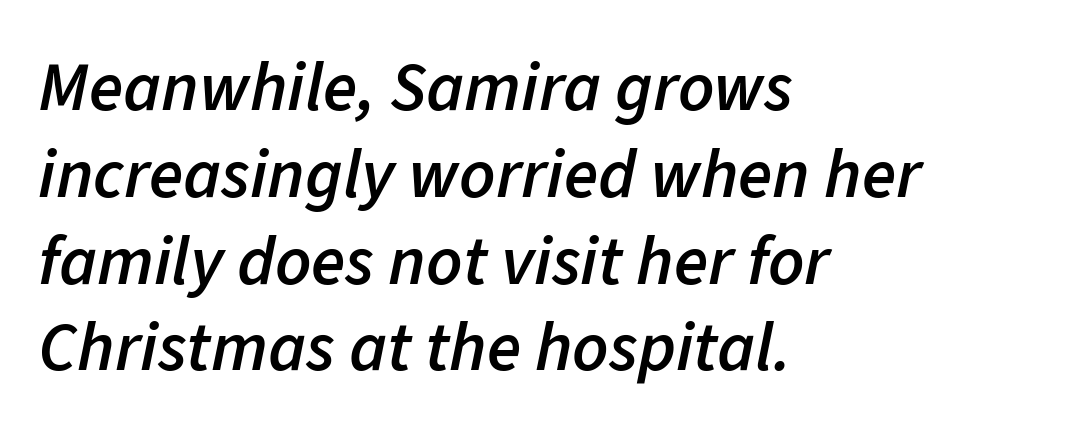
{"italic": "yes", "lean": "right", "slant_degrees": 11, "bold": "semi", "weight": "semibold", "width": "normal", "stroke_contrast": "low", "x_height": "medium", "monospaced": "no", "underline": "no", "align": "left", "line_spacing_ratio": 1.24, "letter_spacing": "normal", "letter_spacing_em": 0.0, "glyph_px": 70}
